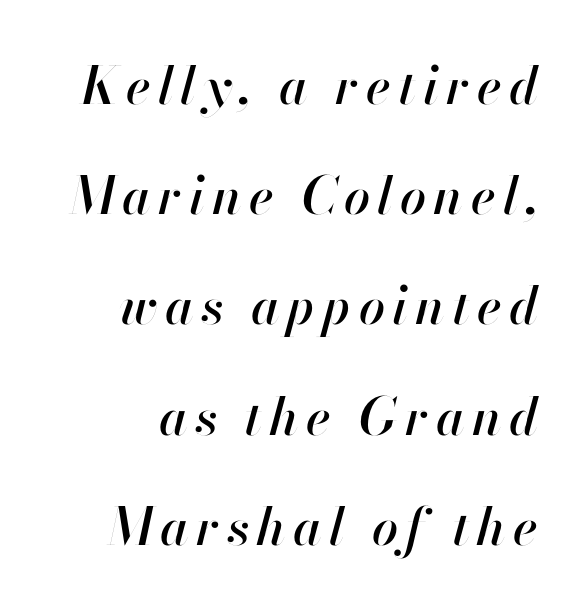
Q: Is the text italic (slanted)? A: Yes, it leans right by about 13 degrees.
Q: Is the text underlined? A: No.
Q: Is the spacing between lines tight, normal or loose? A: Loose.
Q: Width (condensed, normal, or wide)? A: Normal.
Q: Stroke contrast? A: High.
Q: x-height? A: Small.
Q: Monospaced? A: No.
